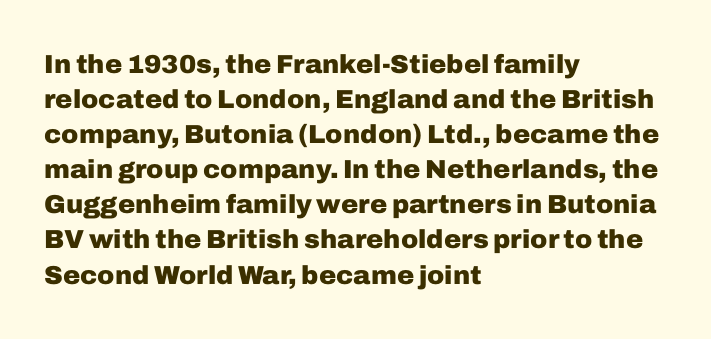
{"italic": "no", "bold": "yes", "underline": "no", "align": "left", "line_spacing": "normal", "line_spacing_ratio": 1.35, "letter_spacing": "normal", "letter_spacing_em": 0.0, "glyph_px": 26}
